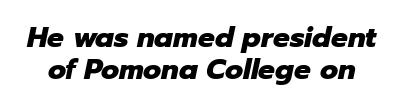
Q: Is the text bold? A: Yes.
Q: Is the text italic (slanted)? A: Yes, it leans right by about 12 degrees.
Q: Is the text underlined? A: No.
Q: Is the spacing between letters normal or unusually wide? A: Normal.
Q: Is the spacing between lines tight, normal or loose? A: Tight.
Q: Width (condensed, normal, or wide)? A: Normal.
Q: Stroke contrast? A: Low.
Q: x-height? A: Medium.
Q: Monospaced? A: No.
